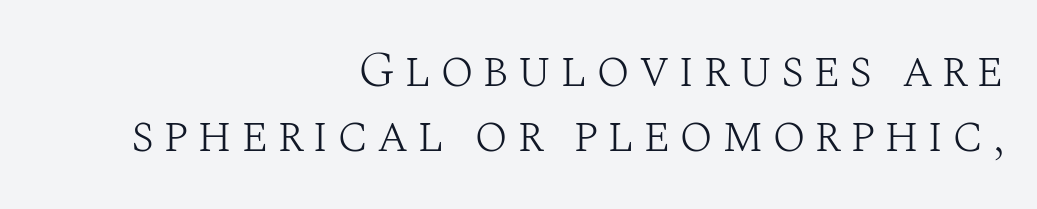
The image shows 50 px light serif type, upright; set right-aligned, normal line spacing (1.31x), not underlined; medium stroke contrast and a large x-height.
